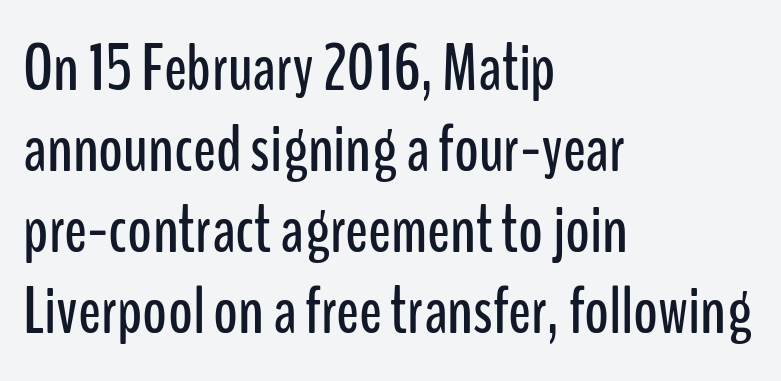
{"serif": "no", "italic": "no", "width": "condensed", "stroke_contrast": "low", "x_height": "medium", "monospaced": "no", "underline": "no", "align": "left", "line_spacing_ratio": 1.21, "letter_spacing": "normal", "letter_spacing_em": 0.0, "glyph_px": 67}
